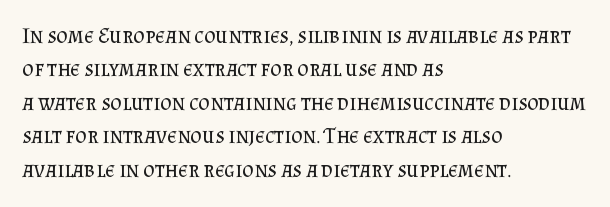
Summary of vertical rhythm: regular, with standard interline spacing. No extra ink here — the face is not bold. Quick note: not italic, upright. Horizontal alignment here is leftward, the default for most running prose.
